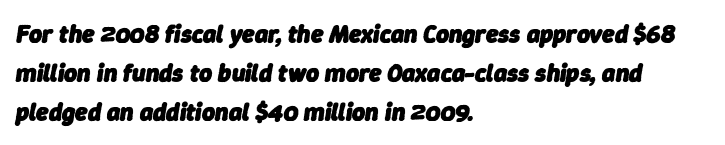
The image shows 25 px bold type, italic (leaning right); set left-aligned, normal line spacing (1.57x), normal letter spacing, not underlined.
